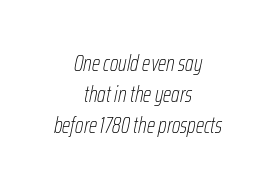
The image shows 22 px text type, italic (leaning right); set centered, normal line spacing (1.4x), normal letter spacing, not underlined.
